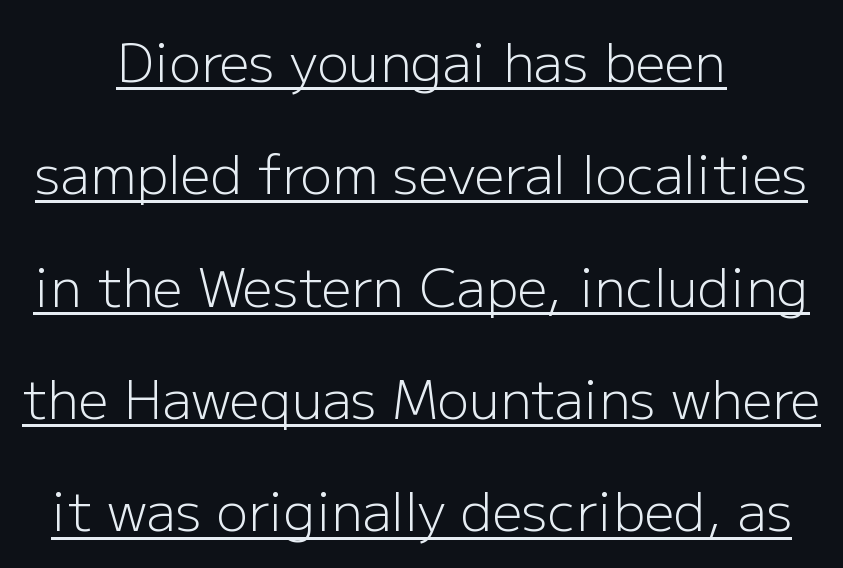
The image shows 53 px light sans-serif type, upright; set centered, loose line spacing (2.12x), normal letter spacing, underlined; low stroke contrast and a medium x-height.
